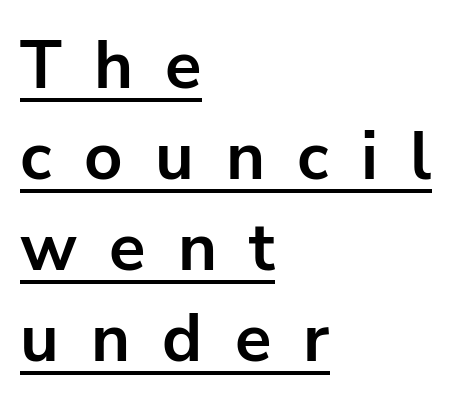
The image shows 67 px bold sans-serif type, upright; set left-aligned, normal line spacing (1.36x), unusually wide letter spacing (+0.48 em), underlined; low stroke contrast and a medium x-height.
